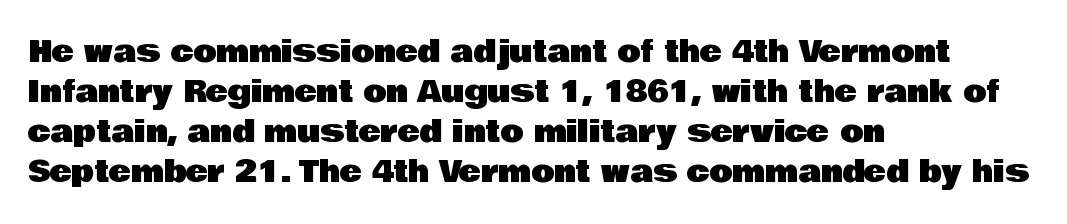
Q: Is the text italic (slanted)? A: No, it is upright.
Q: Is the typeface a serif or a sans-serif typeface? A: Sans-serif.
Q: Is the text underlined? A: No.
Q: How is the paragraph aligned? A: Left-aligned.
Q: Is the spacing between letters normal or unusually wide? A: Normal.
Q: Is the spacing between lines tight, normal or loose? A: Normal.
Q: Width (condensed, normal, or wide)? A: Normal.
Q: Stroke contrast? A: Low.
Q: x-height? A: Large.
Q: Monospaced? A: No.
